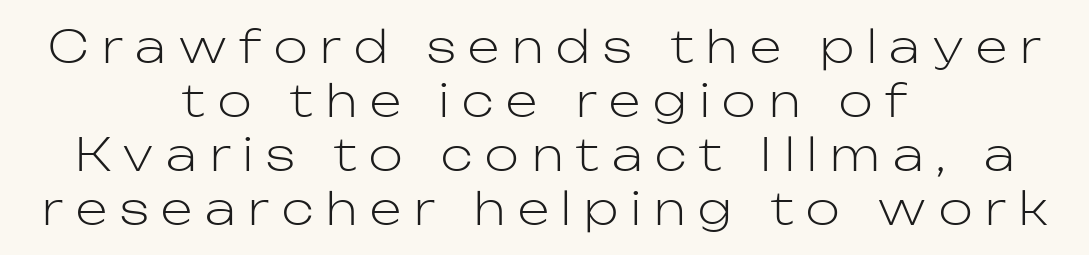
{"serif": "no", "italic": "no", "bold": "no", "weight": "light", "width": "normal", "stroke_contrast": "low", "x_height": "medium", "monospaced": "no", "underline": "no", "align": "center", "line_spacing_ratio": 1.2, "letter_spacing": "wide", "letter_spacing_em": 0.29, "glyph_px": 45}
